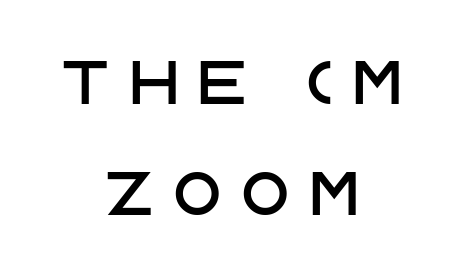
The image shows 61 px sans-serif type, upright; set centered, line spacing 1.82x, unusually wide letter spacing (+0.36 em), not underlined; low stroke contrast and a large x-height.
